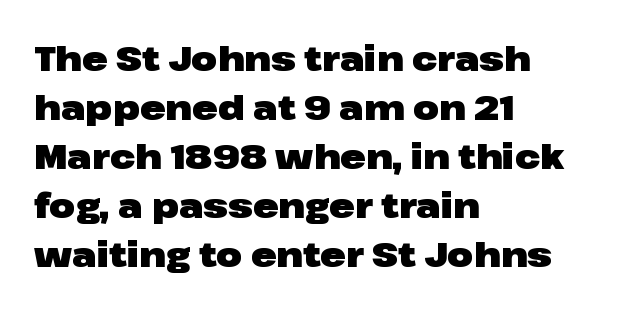
Q: Is the text bold? A: Yes.
Q: Is the text italic (slanted)? A: No, it is upright.
Q: Is the typeface a serif or a sans-serif typeface? A: Sans-serif.
Q: Is the text underlined? A: No.
Q: How is the paragraph aligned? A: Left-aligned.
Q: Is the spacing between letters normal or unusually wide? A: Normal.
Q: Is the spacing between lines tight, normal or loose? A: Normal.
Q: Width (condensed, normal, or wide)? A: Wide.
Q: Stroke contrast? A: Low.
Q: x-height? A: Medium.
Q: Monospaced? A: No.
